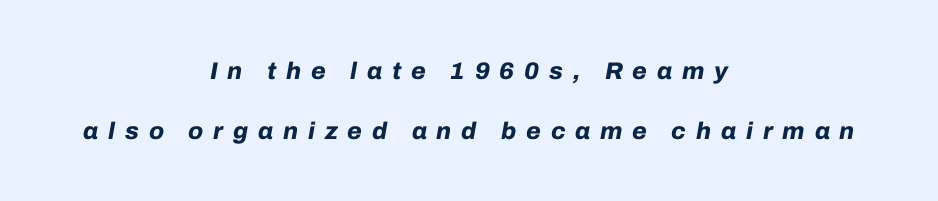
{"italic": "yes", "lean": "right", "slant_degrees": 10, "bold": "yes", "underline": "no", "align": "center", "line_spacing": "loose", "line_spacing_ratio": 2.49, "letter_spacing": "wide", "letter_spacing_em": 0.41, "glyph_px": 24}
